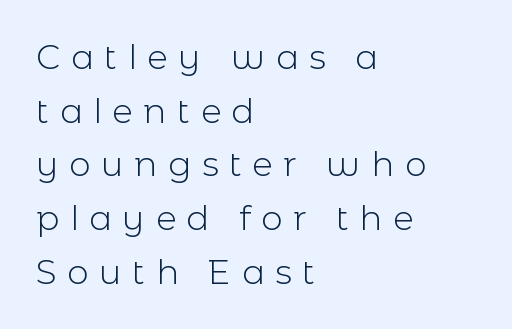
Q: Is the text bold? A: No.
Q: Is the text italic (slanted)? A: No, it is upright.
Q: Is the typeface a serif or a sans-serif typeface? A: Sans-serif.
Q: Is the text underlined? A: No.
Q: How is the paragraph aligned? A: Left-aligned.
Q: Is the spacing between letters normal or unusually wide? A: Unusually wide.
Q: Is the spacing between lines tight, normal or loose? A: Normal.
Q: Width (condensed, normal, or wide)? A: Normal.
Q: x-height? A: Medium.
Q: Monospaced? A: No.
